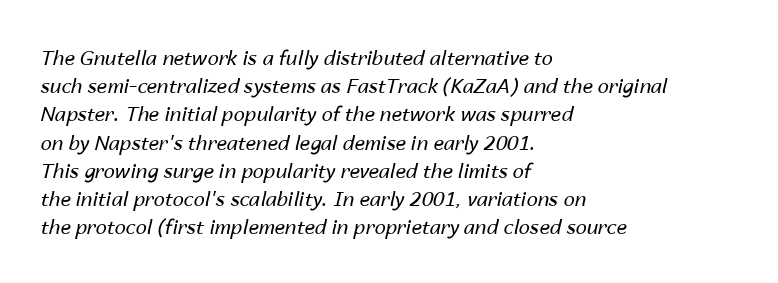
The gaps between neighbouring characters are ordinary and unremarkable. The words here are not underlined. Does the copy run flush right? No — it runs flush left. Vertical spacing — default. Designer's note — italics engaged. Vertical stems look standard width or narrower in stroke.
